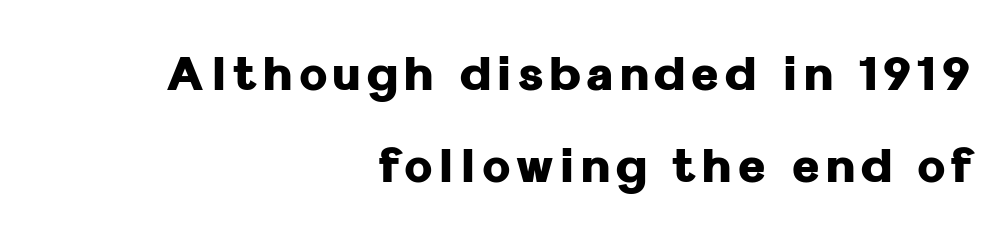
Typesetter's note: full bold, strokes at maximum text heaviness. Students, observe: this is what heavily led, spacious text looks like. Is there any slant? The stems are plumb. Looks like regular typesetting: each glyph gets only the width it needs. The ragged edge is on the left, which tells us the setting is flush right. Glance below the letters and you will spot only blank space.
